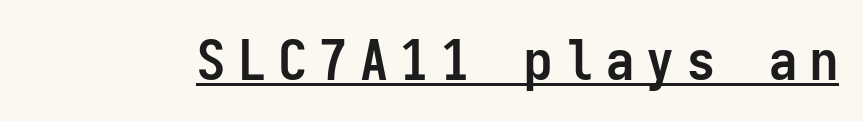
Q: Is the text bold? A: Yes.
Q: Is the text italic (slanted)? A: No, it is upright.
Q: Is the typeface a serif or a sans-serif typeface? A: Sans-serif.
Q: Is the text underlined? A: Yes.
Q: Is the spacing between letters normal or unusually wide? A: Unusually wide.
Q: Width (condensed, normal, or wide)? A: Condensed.
Q: Stroke contrast? A: Low.
Q: x-height? A: Medium.
Q: Monospaced? A: Yes.
